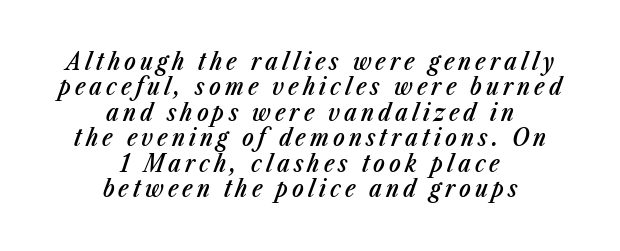
The image shows 24 px text type, italic (leaning right); set centered, tight line spacing (1.06x), not underlined.
